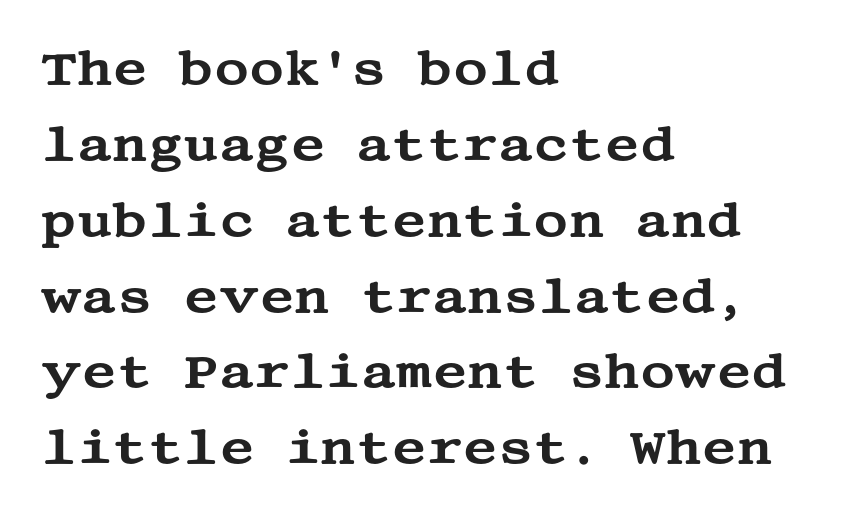
Q: Is the text italic (slanted)? A: No, it is upright.
Q: Is the typeface a serif or a sans-serif typeface? A: Serif.
Q: Is the text underlined? A: No.
Q: How is the paragraph aligned? A: Left-aligned.
Q: Is the spacing between letters normal or unusually wide? A: Normal.
Q: Is the spacing between lines tight, normal or loose? A: Normal.
Q: Width (condensed, normal, or wide)? A: Wide.
Q: Stroke contrast? A: Medium.
Q: x-height? A: Large.
